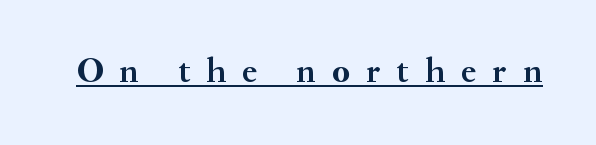
Q: Is the text bold? A: Yes.
Q: Is the text italic (slanted)? A: No, it is upright.
Q: Is the typeface a serif or a sans-serif typeface? A: Serif.
Q: Is the text underlined? A: Yes.
Q: Is the spacing between letters normal or unusually wide? A: Unusually wide.
Q: Width (condensed, normal, or wide)? A: Normal.
Q: Stroke contrast? A: Medium.
Q: x-height? A: Small.
Q: Monospaced? A: No.
